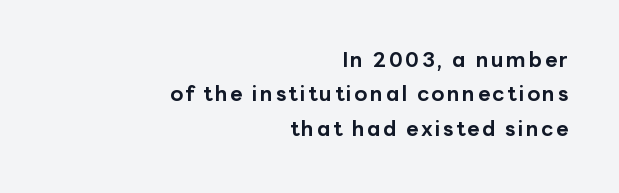
Q: Is the text bold? A: Yes.
Q: Is the text italic (slanted)? A: No, it is upright.
Q: Is the text underlined? A: No.
Q: How is the paragraph aligned? A: Right-aligned.
Q: Is the spacing between lines tight, normal or loose? A: Normal.
